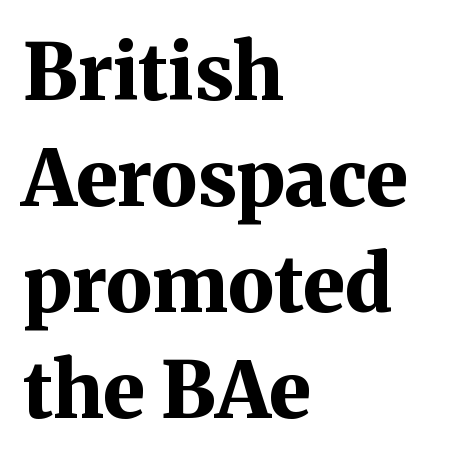
{"serif": "yes", "italic": "no", "bold": "yes", "weight": "bold", "width": "normal", "stroke_contrast": "medium", "x_height": "medium", "monospaced": "no", "underline": "no", "align": "left", "line_spacing": "normal", "line_spacing_ratio": 1.36, "letter_spacing": "normal", "letter_spacing_em": 0.0, "glyph_px": 78}
